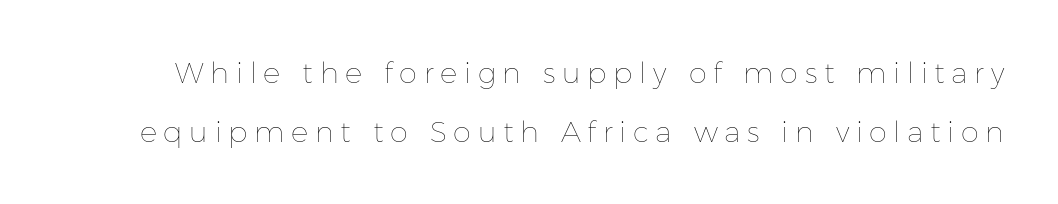
{"italic": "no", "bold": "no", "weight": "thin", "width": "normal", "stroke_contrast": "low", "x_height": "medium", "monospaced": "no", "underline": "no", "line_spacing": "loose", "line_spacing_ratio": 2.02, "letter_spacing": "wide", "letter_spacing_em": 0.23, "glyph_px": 29}
